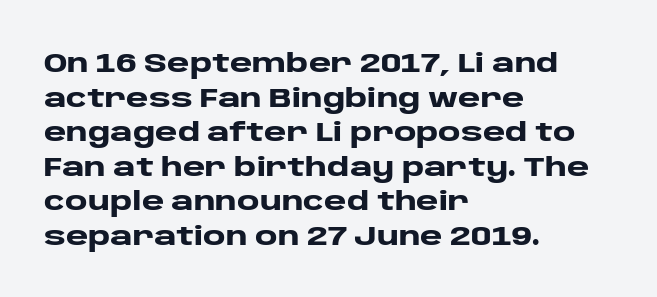
The image shows 27 px bold type, upright; set left-aligned, normal line spacing (1.28x), normal letter spacing, not underlined.
